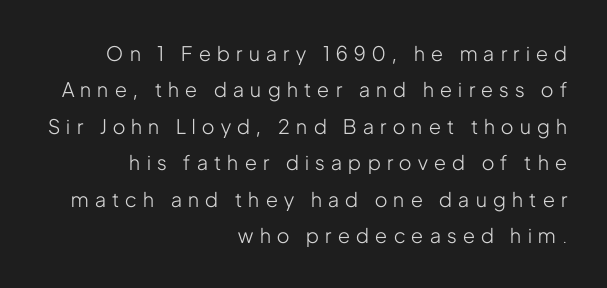
The image shows 20 px text type, upright; set right-aligned, line spacing 1.82x, unusually wide letter spacing (+0.32 em), not underlined.
